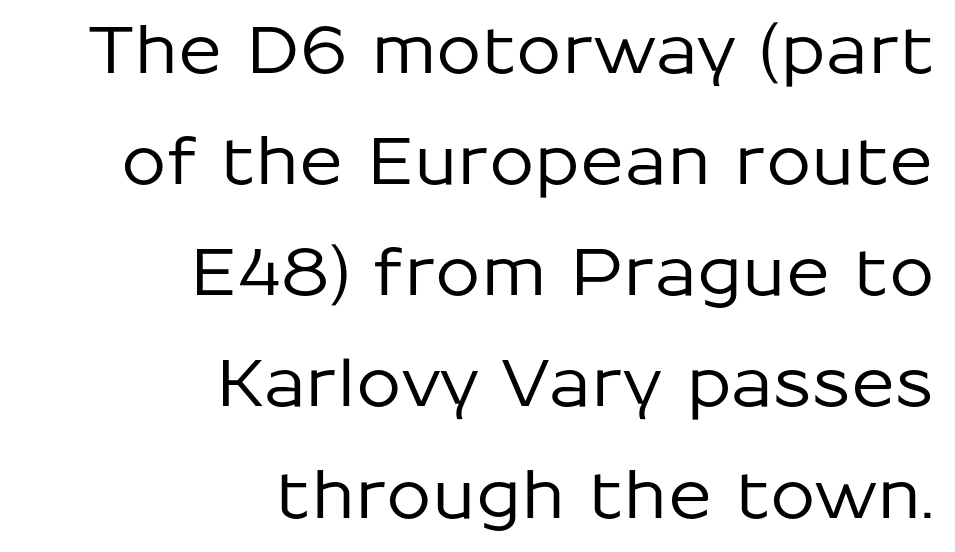
Q: Is the text italic (slanted)? A: No, it is upright.
Q: Is the typeface a serif or a sans-serif typeface? A: Sans-serif.
Q: Is the text underlined? A: No.
Q: How is the paragraph aligned? A: Right-aligned.
Q: Is the spacing between letters normal or unusually wide? A: Normal.
Q: Width (condensed, normal, or wide)? A: Normal.
Q: Stroke contrast? A: Low.
Q: x-height? A: Medium.
Q: Monospaced? A: No.
